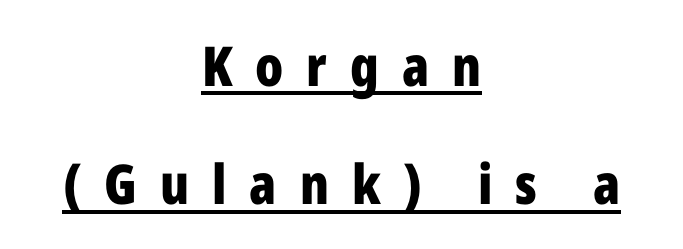
Q: Is the text bold? A: Yes.
Q: Is the text italic (slanted)? A: No, it is upright.
Q: Is the typeface a serif or a sans-serif typeface? A: Sans-serif.
Q: Is the text underlined? A: Yes.
Q: How is the paragraph aligned? A: Centered.
Q: Is the spacing between letters normal or unusually wide? A: Unusually wide.
Q: Is the spacing between lines tight, normal or loose? A: Loose.
Q: Width (condensed, normal, or wide)? A: Condensed.
Q: Stroke contrast? A: Low.
Q: x-height? A: Medium.
Q: Monospaced? A: No.
